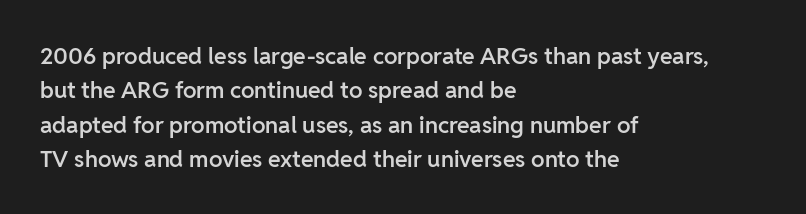
Q: Is the text bold? A: Semi-bold.
Q: Is the text italic (slanted)? A: No, it is upright.
Q: Is the text underlined? A: No.
Q: How is the paragraph aligned? A: Left-aligned.
Q: Is the spacing between letters normal or unusually wide? A: Normal.
Q: Is the spacing between lines tight, normal or loose? A: Normal.
